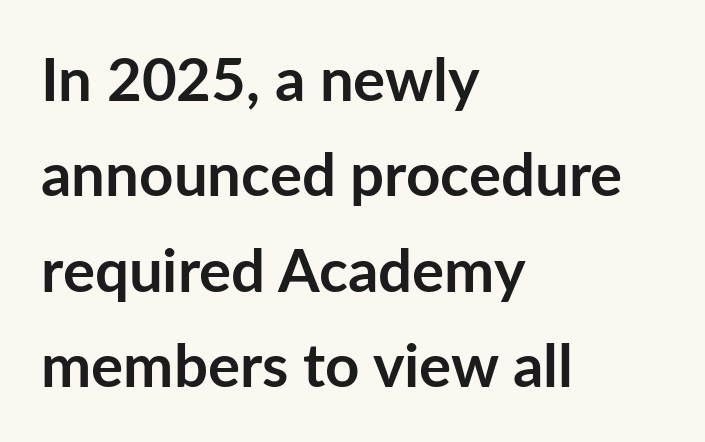
{"serif": "no", "italic": "no", "bold": "yes", "weight": "semibold", "width": "normal", "stroke_contrast": "low", "x_height": "medium", "monospaced": "no", "underline": "no", "align": "left", "line_spacing": "normal", "line_spacing_ratio": 1.59, "letter_spacing": "normal", "letter_spacing_em": 0.0, "glyph_px": 60}
